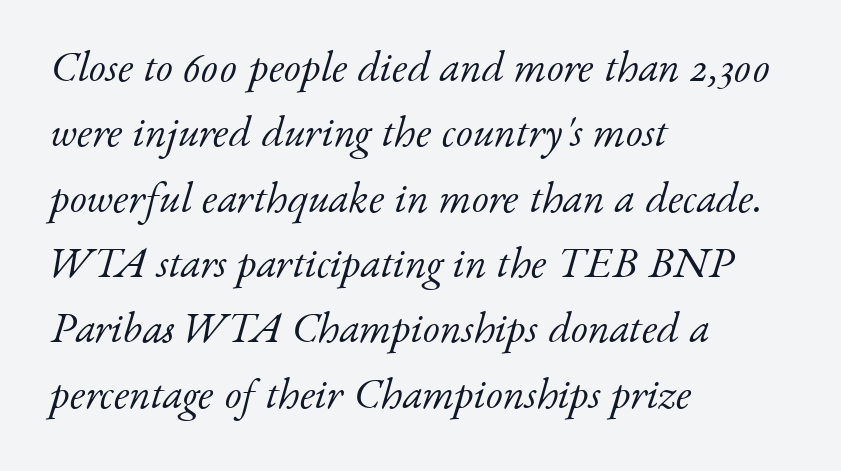
Every character sits at an angle, as italics do. Compared with a centered layout, this one pins lines to the left instead. Varying glyph widths throughout — classic text-font behaviour. How are the letters spaced? Ordinarily, with no added tracking.
